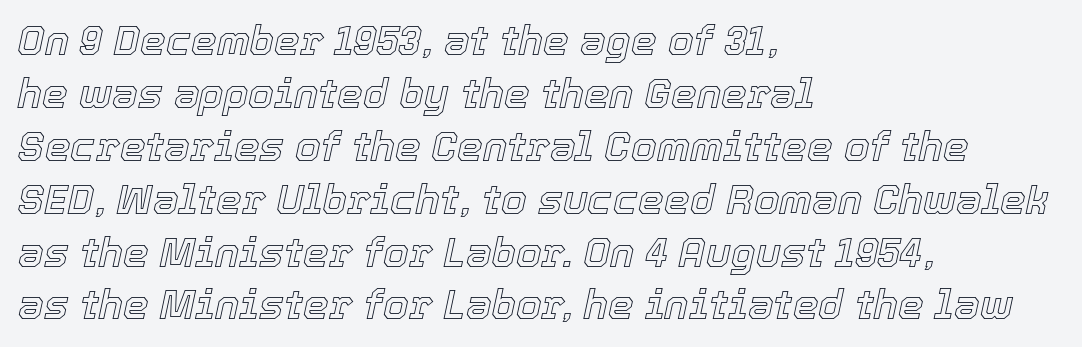
Q: Is the text italic (slanted)? A: Yes, it leans right by about 12 degrees.
Q: Is the text underlined? A: No.
Q: How is the paragraph aligned? A: Left-aligned.
Q: Is the spacing between letters normal or unusually wide? A: Normal.
Q: Is the spacing between lines tight, normal or loose? A: Normal.
Q: Width (condensed, normal, or wide)? A: Normal.
Q: x-height? A: Medium.
Q: Monospaced? A: No.
